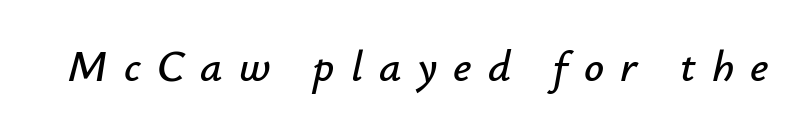
{"italic": "yes", "lean": "right", "slant_degrees": 12, "width": "normal", "stroke_contrast": "low", "x_height": "small", "monospaced": "no", "underline": "no", "letter_spacing": "wide", "letter_spacing_em": 0.37, "glyph_px": 44}
